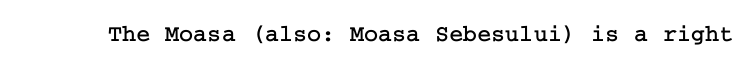
Observe the ordinary spacing: letters are neighbours, not strangers. Underline: absent. Rendered with straight, roman letterforms.
